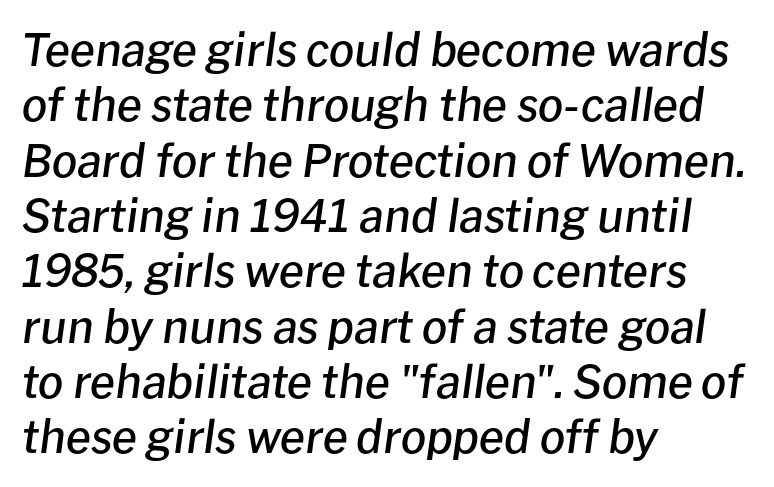
{"italic": "yes", "lean": "right", "slant_degrees": 8, "bold": "semi", "weight": "semibold", "width": "normal", "stroke_contrast": "low", "x_height": "medium", "monospaced": "no", "underline": "no", "align": "left", "line_spacing_ratio": 1.23, "letter_spacing": "normal", "letter_spacing_em": 0.0, "glyph_px": 45}
